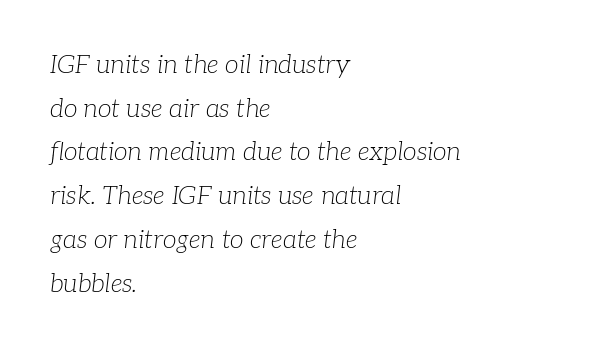
The image shows 25 px text type, italic (leaning right); set left-aligned, line spacing 1.75x, normal letter spacing, not underlined.
